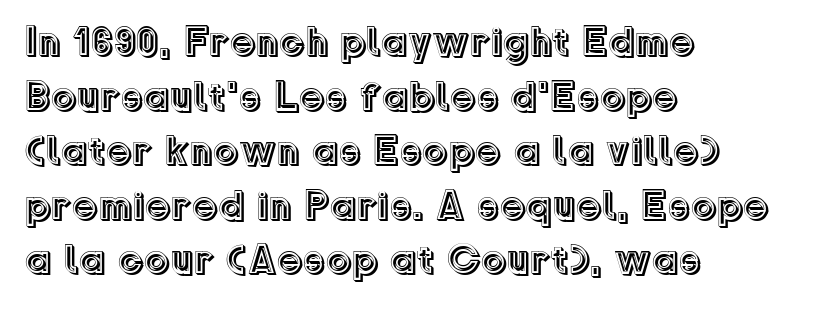
{"italic": "no", "width": "normal", "x_height": "medium", "monospaced": "no", "underline": "no", "align": "left", "line_spacing": "normal", "line_spacing_ratio": 1.33, "letter_spacing": "normal", "letter_spacing_em": 0.0, "glyph_px": 41}
